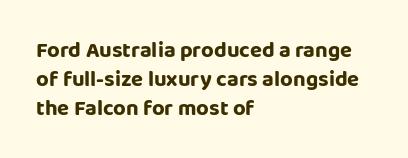
{"italic": "no", "underline": "no", "align": "left", "line_spacing": "normal", "line_spacing_ratio": 1.31, "letter_spacing": "normal", "letter_spacing_em": 0.0, "glyph_px": 22}
